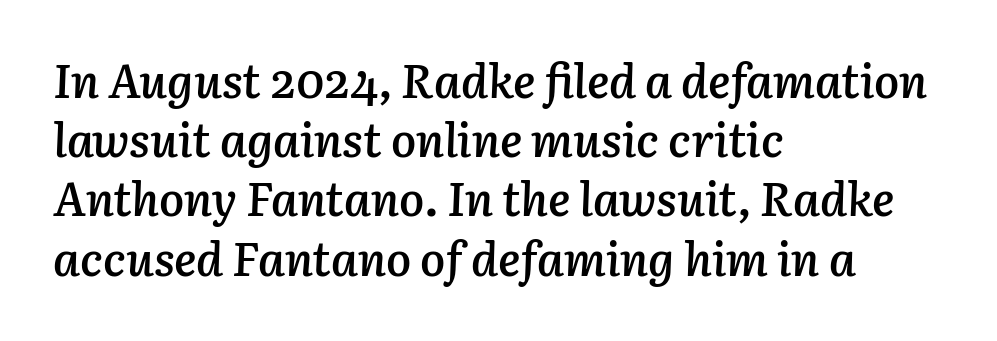
What weight is shown? A semibold, between regular and bold. If you measured baseline to baseline, you'd find a middling distance. Lines of text with bare space underneath. This sample has the flowing, uneven cadence of proportional lettering. The letters are slanted; this is an italic face.
